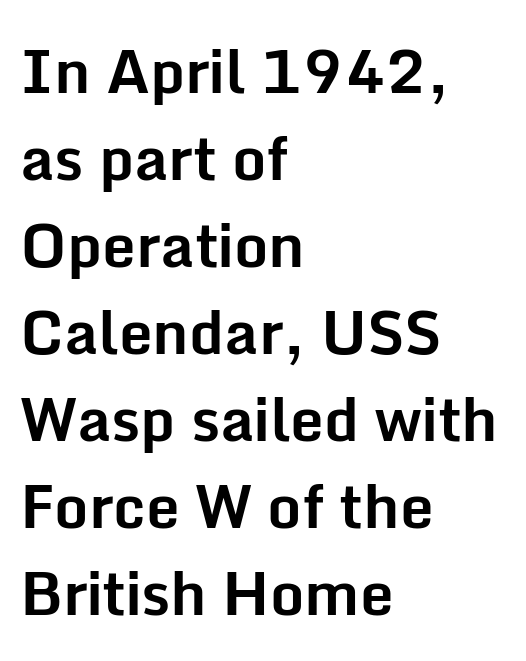
{"serif": "no", "italic": "no", "bold": "yes", "weight": "bold", "width": "normal", "stroke_contrast": "low", "x_height": "medium", "monospaced": "no", "underline": "no", "align": "left", "line_spacing": "normal", "line_spacing_ratio": 1.45, "letter_spacing": "normal", "letter_spacing_em": 0.0, "glyph_px": 60}
